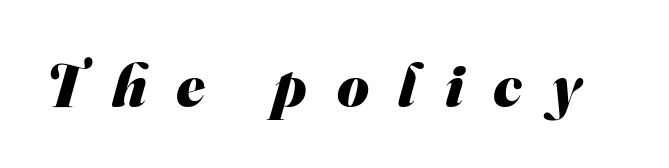
Q: Is the text bold? A: Yes.
Q: Is the typeface a serif or a sans-serif typeface? A: Sans-serif.
Q: Is the text underlined? A: No.
Q: Is the spacing between letters normal or unusually wide? A: Unusually wide.
Q: Width (condensed, normal, or wide)? A: Normal.
Q: Stroke contrast? A: Medium.
Q: x-height? A: Small.
Q: Monospaced? A: No.
